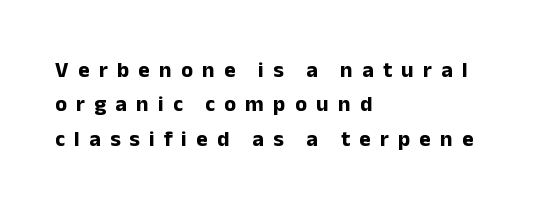
{"italic": "no", "bold": "yes", "underline": "no", "align": "left", "line_spacing": "normal", "line_spacing_ratio": 1.56, "letter_spacing": "wide", "letter_spacing_em": 0.42, "glyph_px": 22}
